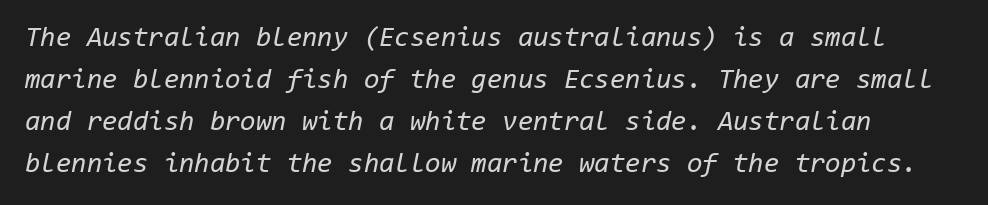
Q: Is the text bold? A: No.
Q: Is the text italic (slanted)? A: Yes, it leans right by about 11 degrees.
Q: Is the text underlined? A: No.
Q: Is the spacing between letters normal or unusually wide? A: Normal.
Q: Is the spacing between lines tight, normal or loose? A: Normal.
Q: Width (condensed, normal, or wide)? A: Normal.
Q: Stroke contrast? A: Low.
Q: x-height? A: Medium.
Q: Monospaced? A: Yes.
